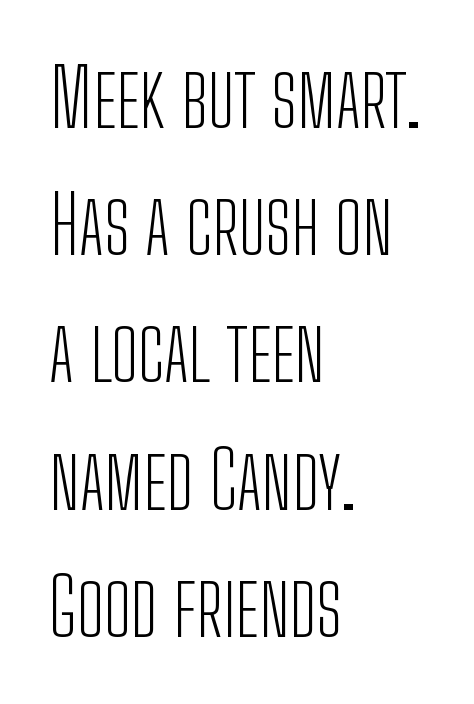
The image shows 80 px light, condensed sans-serif type, upright; set left-aligned, normal line spacing (1.59x), normal letter spacing, not underlined; low stroke contrast and a medium x-height.
